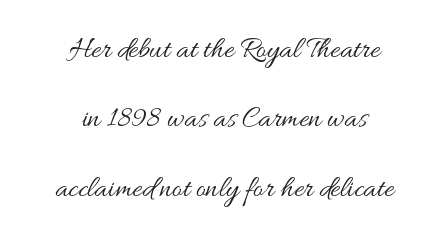
Q: Is the text bold? A: No.
Q: Is the text italic (slanted)? A: Yes.
Q: Is the text underlined? A: No.
Q: How is the paragraph aligned? A: Centered.
Q: Is the spacing between letters normal or unusually wide? A: Normal.
Q: Is the spacing between lines tight, normal or loose? A: Loose.
Q: Width (condensed, normal, or wide)? A: Wide.
Q: Stroke contrast? A: Medium.
Q: x-height? A: Small.
Q: Monospaced? A: No.
